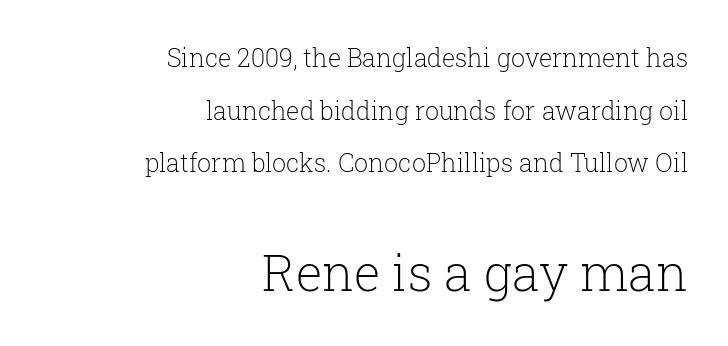
The image shows 50 px light serif type, upright; set right-aligned, loose line spacing (2.11x), normal letter spacing, not underlined; the second (bottom) block is 2.0x larger; low stroke contrast and a medium x-height.
